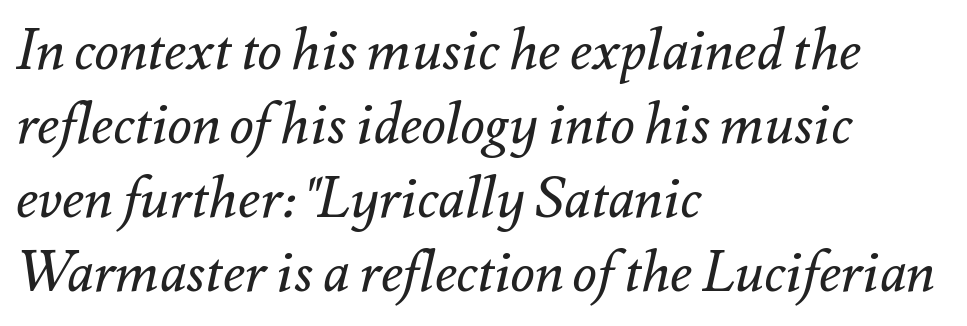
The image shows 56 px regular-weight type, italic (leaning right); set left-aligned, normal line spacing (1.32x), normal letter spacing, not underlined; medium stroke contrast and a small x-height.
